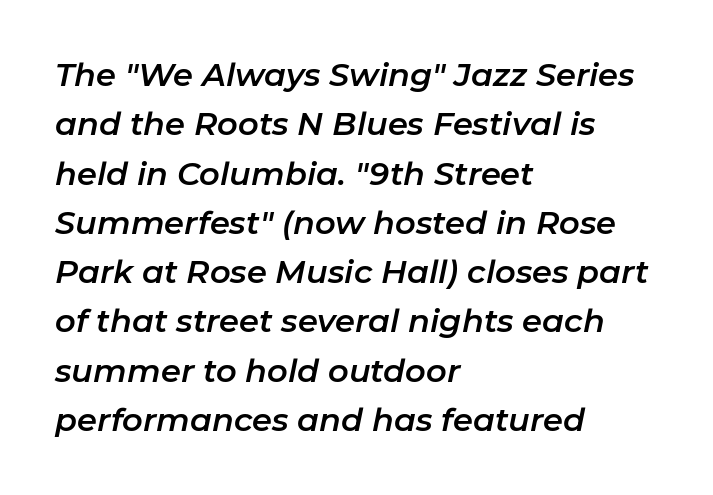
The image shows 32 px text type, italic (leaning right); set left-aligned, normal line spacing (1.54x), normal letter spacing, not underlined; low stroke contrast and a medium x-height.
